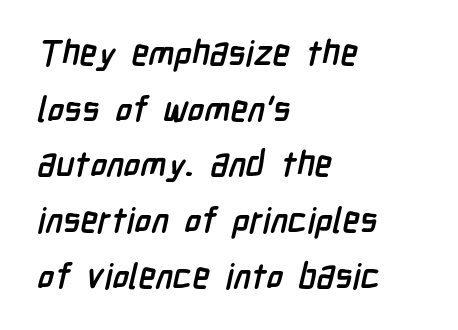
The image shows 35 px semibold, condensed sans-serif type; set left-aligned, normal line spacing (1.59x), normal letter spacing, not underlined; low stroke contrast and a medium x-height.
